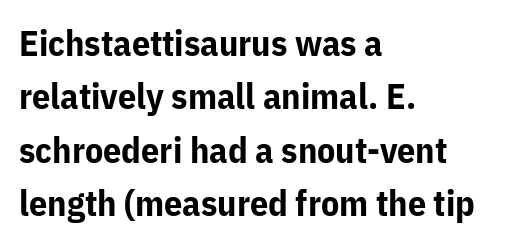
Caption: bold face, heavy strokes. Quick note: not italic, upright. Each letter keeps its own natural width here, so spacing adapts to shape. The zone under the glyphs is completely vacant. Horizontal bands of white between lines are of average thickness. You could call the tracking neutral — neither tight nor loose.
